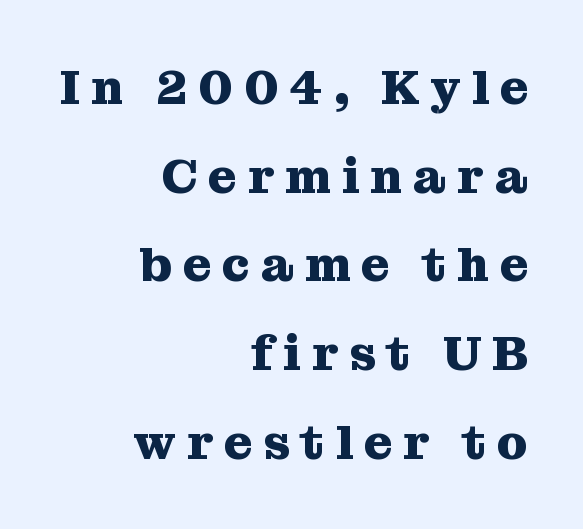
The image shows 49 px heavy serif type, upright; set right-aligned, line spacing 1.81x, unusually wide letter spacing (+0.22 em), not underlined; medium stroke contrast and a medium x-height.
